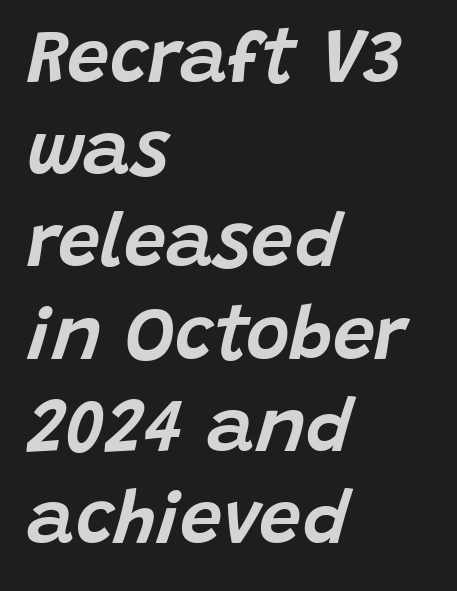
Q: Is the text italic (slanted)? A: Yes, it leans right by about 15 degrees.
Q: Is the text underlined? A: No.
Q: How is the paragraph aligned? A: Left-aligned.
Q: Is the spacing between letters normal or unusually wide? A: Normal.
Q: Width (condensed, normal, or wide)? A: Normal.
Q: Stroke contrast? A: Low.
Q: x-height? A: Large.
Q: Monospaced? A: No.
